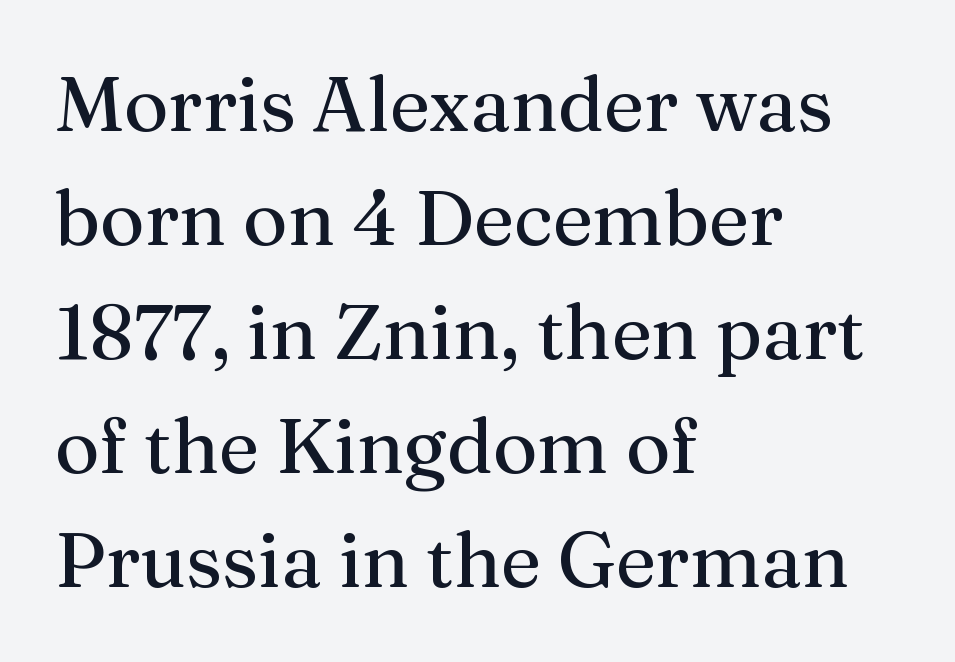
Q: Is the text bold? A: No.
Q: Is the text italic (slanted)? A: No, it is upright.
Q: Is the typeface a serif or a sans-serif typeface? A: Serif.
Q: Is the text underlined? A: No.
Q: How is the paragraph aligned? A: Left-aligned.
Q: Is the spacing between letters normal or unusually wide? A: Normal.
Q: Is the spacing between lines tight, normal or loose? A: Normal.
Q: Width (condensed, normal, or wide)? A: Normal.
Q: Stroke contrast? A: Medium.
Q: x-height? A: Medium.
Q: Monospaced? A: No.
